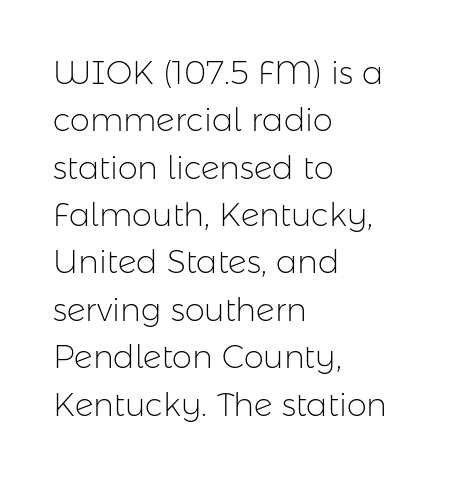
Look at the tracking — it's just the regular setting, nothing added. It's the straight-up-and-down kind of type. Alignment: flush left. Only glyphs here, with clear space below each row. Stems here are at most as thick as an everyday book face. The rows are spaced the way most documents space them.
